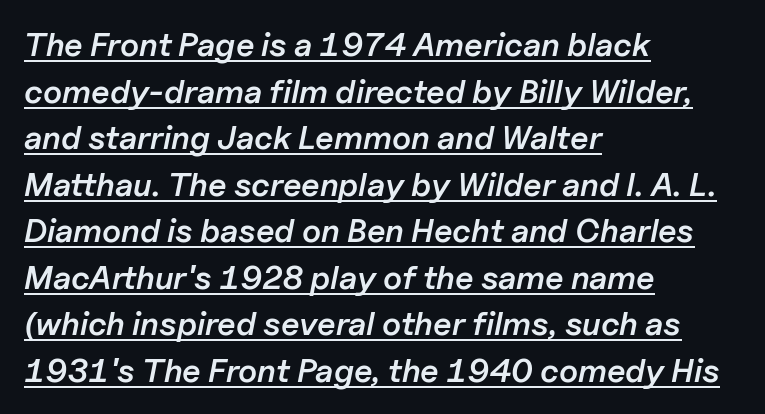
{"italic": "yes", "lean": "right", "slant_degrees": 11, "bold": "semi", "weight": "semibold", "width": "normal", "stroke_contrast": "low", "x_height": "medium", "monospaced": "no", "underline": "yes", "align": "left", "line_spacing": "normal", "line_spacing_ratio": 1.41, "letter_spacing": "normal", "letter_spacing_em": 0.0, "glyph_px": 33}
